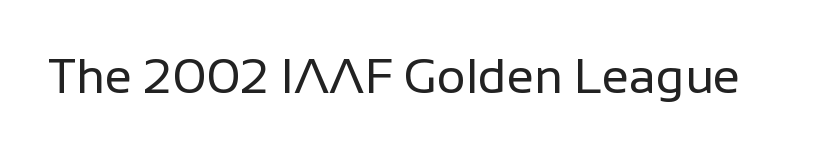
{"serif": "no", "italic": "no", "bold": "no", "weight": "regular", "width": "normal", "stroke_contrast": "low", "x_height": "medium", "monospaced": "no", "underline": "no", "letter_spacing": "normal", "letter_spacing_em": 0.0, "glyph_px": 49}
